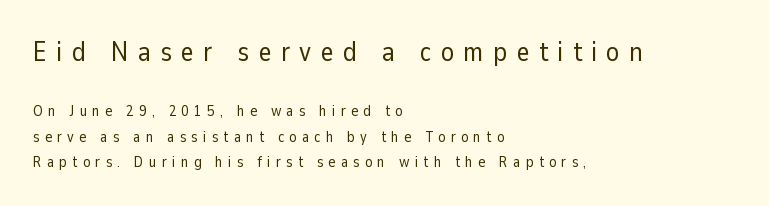
Top chunk: large. Bottom chunk: small. In terms of leading, this rendering sits right in the middle. The face looks like a standard text weight, possibly lighter. Visually the block forms a straight wall on the left and a jagged coastline on the right.
